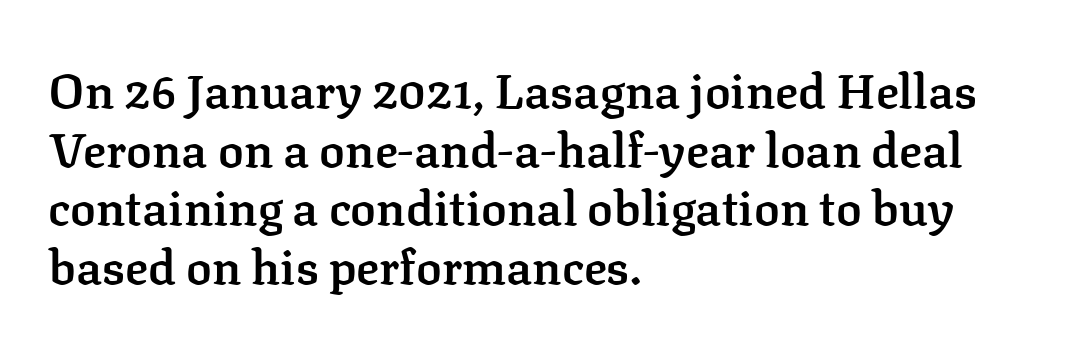
Q: Is the text bold? A: Semi-bold.
Q: Is the text italic (slanted)? A: No, it is upright.
Q: Is the typeface a serif or a sans-serif typeface? A: Serif.
Q: Is the text underlined? A: No.
Q: How is the paragraph aligned? A: Left-aligned.
Q: Is the spacing between letters normal or unusually wide? A: Normal.
Q: Width (condensed, normal, or wide)? A: Normal.
Q: Stroke contrast? A: Low.
Q: x-height? A: Medium.
Q: Monospaced? A: No.
